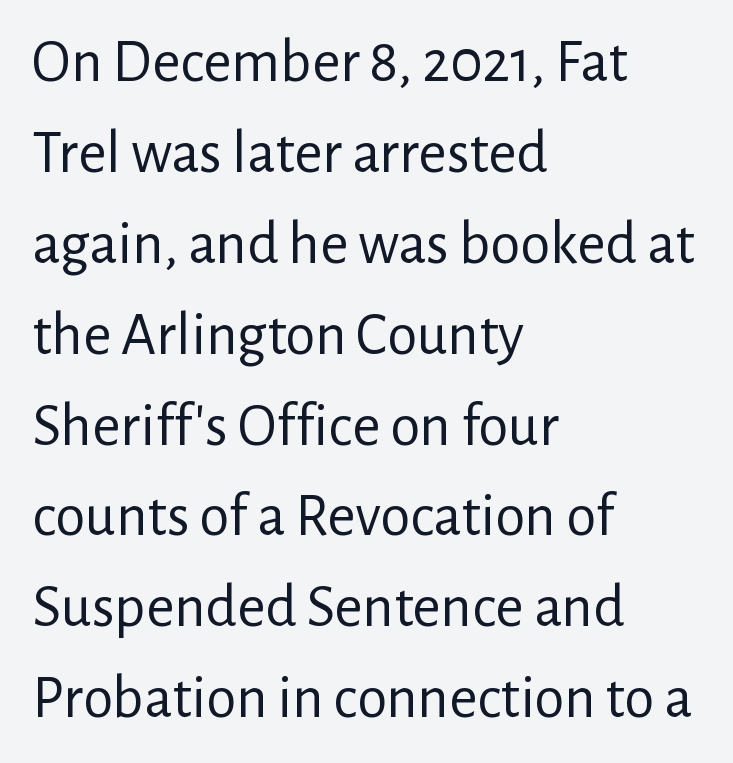
The image shows 61 px regular-weight sans-serif type, upright; set left-aligned, normal line spacing (1.49x), normal letter spacing, not underlined; low stroke contrast and a medium x-height.
